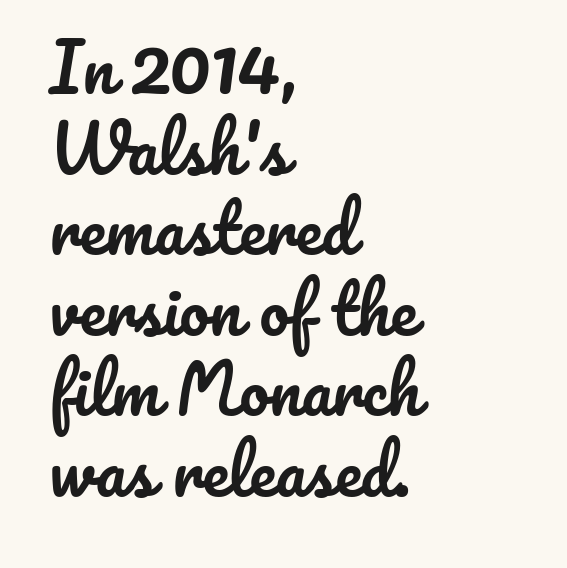
Check under the words: just untouched page. Alignment: flush left. Tracking here is standard; glyphs follow each other at the usual distance.
